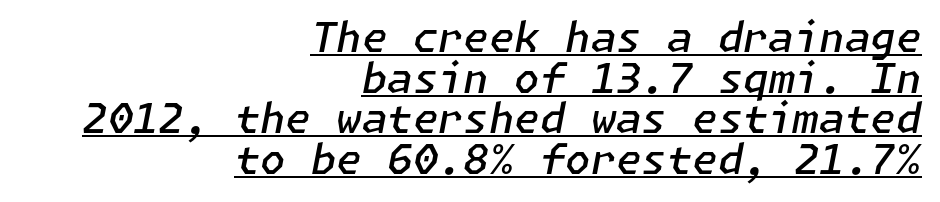
Line ends are locked; line starts wander. Every character sits at an angle, as italics do. Every letter is mildly thick-stroked: semibold rather than bold. The glyphs are accompanied by a horizontal stroke just below them.
